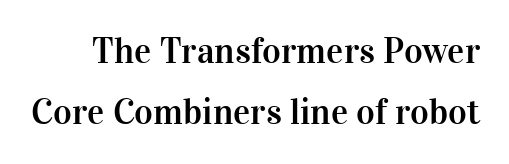
Here the designer chose a conventional face with non-uniform glyph widths. The letterforms sit shoulder to shoulder at normal distance. The type family on display is of the serif kind. Successive baselines arrive at the customary interval.
